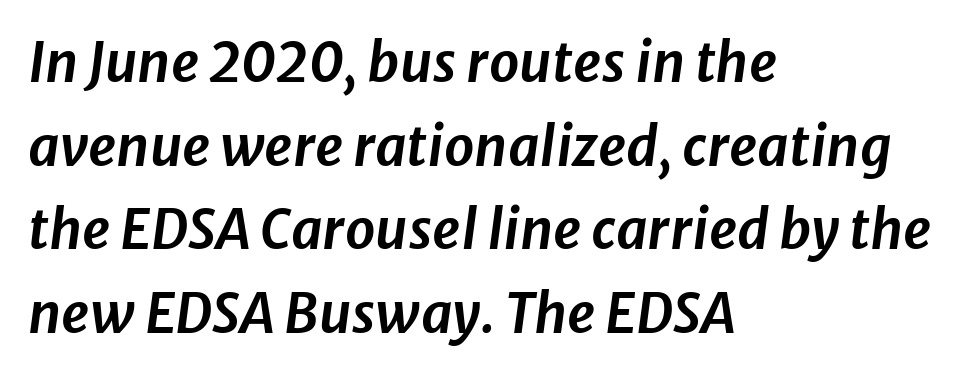
The image shows 54 px text type, italic (leaning right); set left-aligned, normal line spacing (1.55x), normal letter spacing, not underlined; low stroke contrast and a medium x-height.
